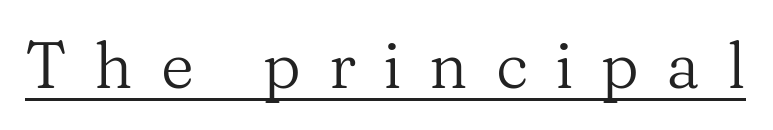
The image shows 64 px regular-weight serif type, upright; set unusually wide letter spacing (+0.43 em), underlined; medium stroke contrast and a medium x-height.
